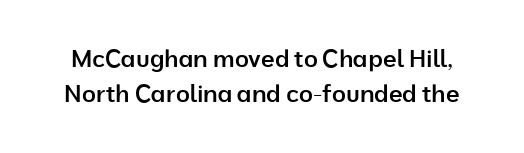
{"italic": "no", "bold": "semi", "underline": "no", "line_spacing": "normal", "line_spacing_ratio": 1.46, "letter_spacing": "normal", "letter_spacing_em": 0.0, "glyph_px": 24}
